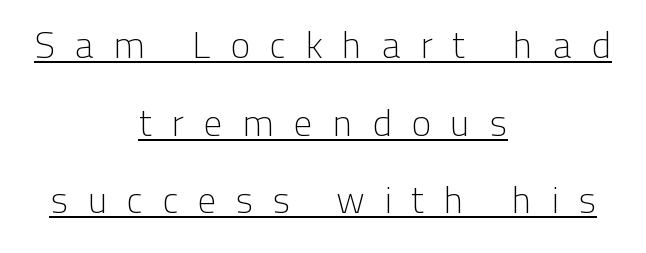
The image shows 38 px light sans-serif type, upright; set centered, loose line spacing (2.04x), unusually wide letter spacing (+0.49 em), underlined; low stroke contrast and a medium x-height.
